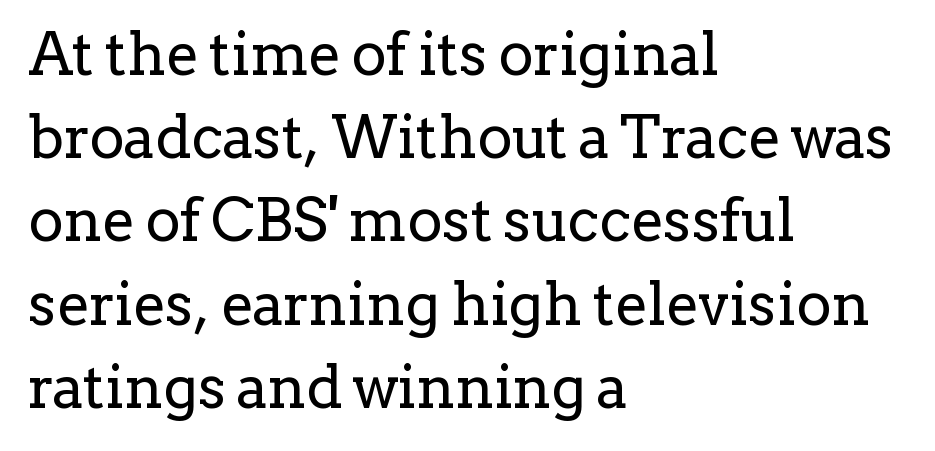
Q: Is the text bold? A: No.
Q: Is the text italic (slanted)? A: No, it is upright.
Q: Is the typeface a serif or a sans-serif typeface? A: Serif.
Q: Is the text underlined? A: No.
Q: How is the paragraph aligned? A: Left-aligned.
Q: Is the spacing between letters normal or unusually wide? A: Normal.
Q: Is the spacing between lines tight, normal or loose? A: Normal.
Q: Width (condensed, normal, or wide)? A: Normal.
Q: Stroke contrast? A: Low.
Q: x-height? A: Medium.
Q: Monospaced? A: No.
